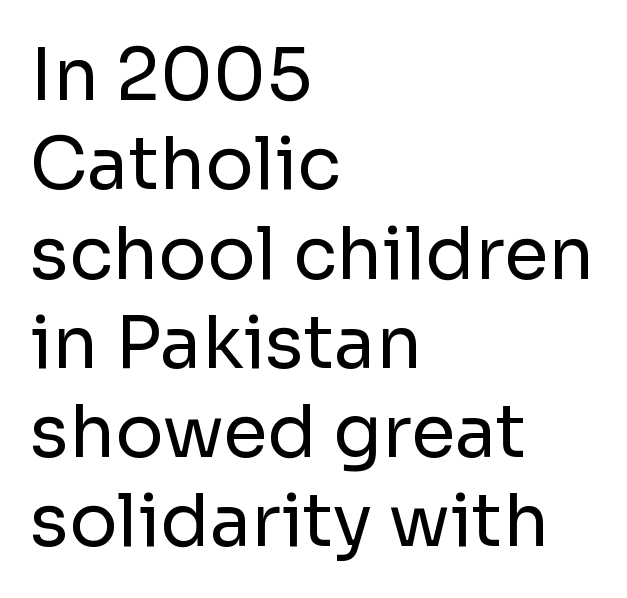
This rendering employs a face without finishing strokes, i.e., a sans-serif. The font sits on the lighter half of the weight spectrum, regular included. These lines are rendered in a variable-pitch font. How are the letters spaced? Ordinarily, with no added tracking.
